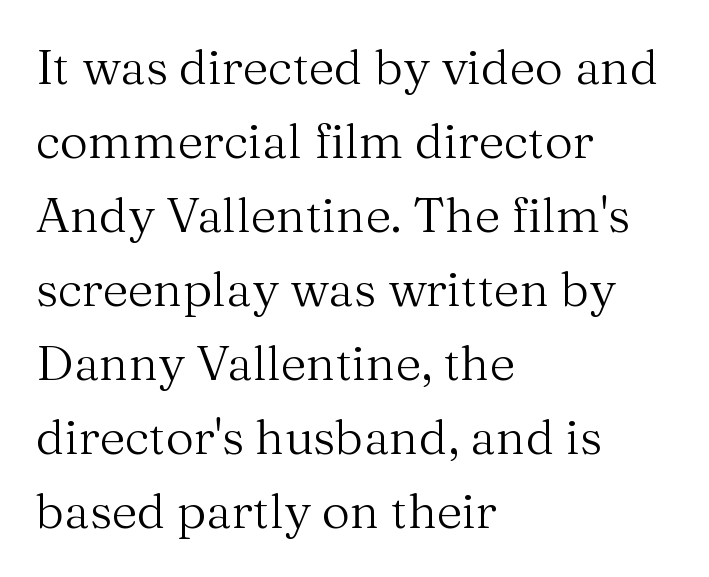
Rendered with straight, roman letterforms. Vertically, the passage feels balanced, rows spaced as you'd expect. The cut favours lightness, reaching ordinary text weight at its darkest. The face used here is seriffed, in the tradition of book romans. Each letter keeps its own natural width here, so spacing adapts to shape.
